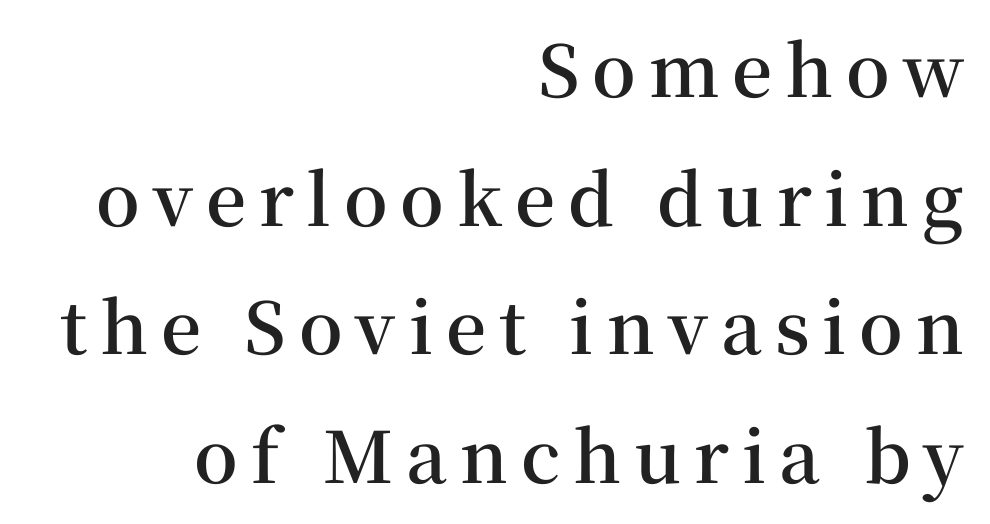
{"serif": "yes", "italic": "no", "bold": "semi", "weight": "semibold", "width": "normal", "stroke_contrast": "medium", "x_height": "medium", "monospaced": "no", "underline": "no", "align": "right", "line_spacing_ratio": 1.81, "glyph_px": 71}
